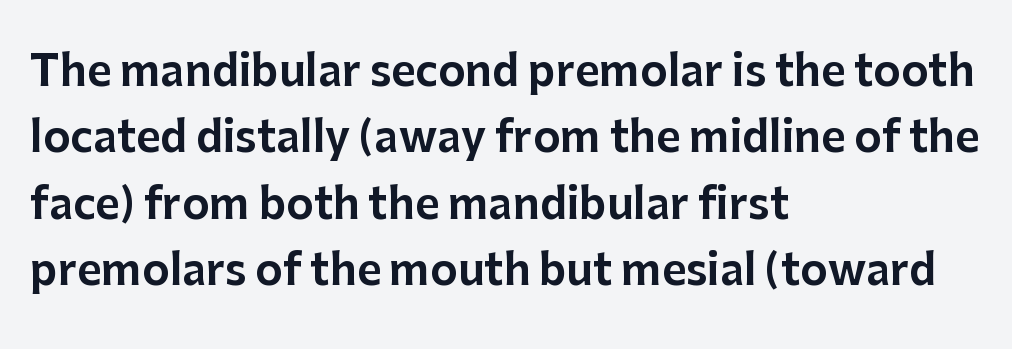
The image shows 42 px sans-serif type, upright; set left-aligned, normal line spacing (1.58x), normal letter spacing, not underlined; low stroke contrast and a medium x-height.
